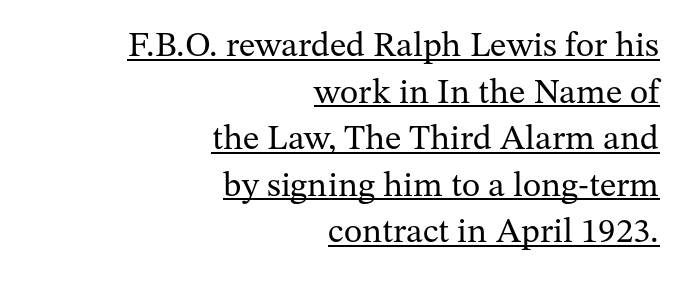
{"serif": "yes", "italic": "no", "bold": "no", "weight": "regular", "width": "normal", "stroke_contrast": "medium", "x_height": "medium", "monospaced": "no", "underline": "yes", "align": "right", "line_spacing": "normal", "line_spacing_ratio": 1.33, "letter_spacing": "normal", "letter_spacing_em": 0.0, "glyph_px": 35}
